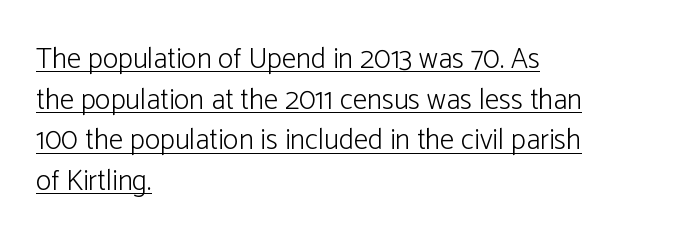
The image shows 29 px light sans-serif type, upright; set left-aligned, normal line spacing (1.4x), normal letter spacing, underlined; low stroke contrast and a medium x-height.
